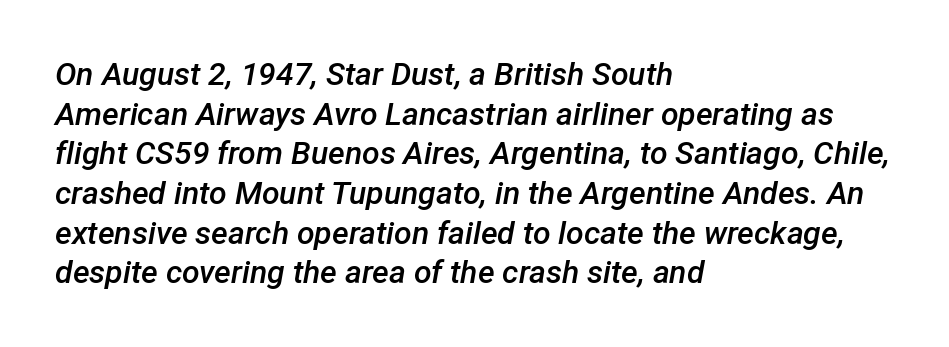
The image shows 32 px semibold type, italic (leaning right); set left-aligned, line spacing 1.24x, normal letter spacing, not underlined; low stroke contrast and a medium x-height.
